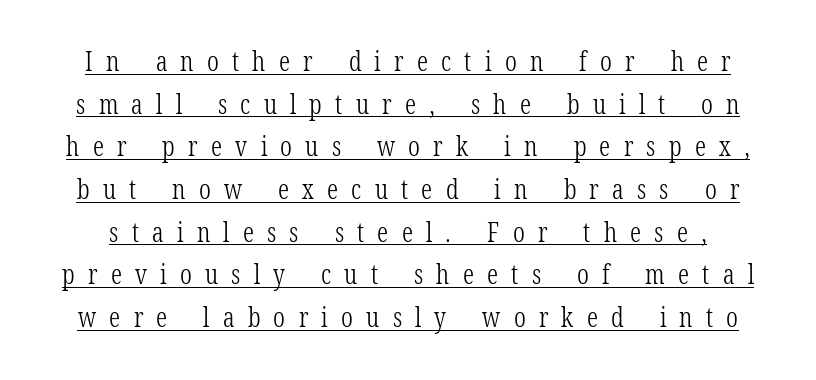
{"italic": "no", "bold": "no", "underline": "yes", "line_spacing": "normal", "line_spacing_ratio": 1.58, "letter_spacing": "wide", "letter_spacing_em": 0.49, "glyph_px": 27}
